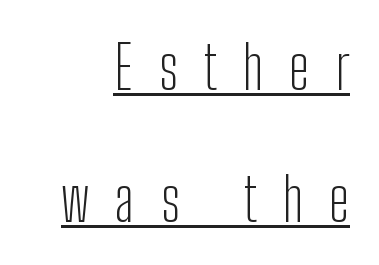
Q: Is the text bold? A: No.
Q: Is the text italic (slanted)? A: No, it is upright.
Q: Is the typeface a serif or a sans-serif typeface? A: Sans-serif.
Q: Is the text underlined? A: Yes.
Q: How is the paragraph aligned? A: Right-aligned.
Q: Is the spacing between letters normal or unusually wide? A: Unusually wide.
Q: Is the spacing between lines tight, normal or loose? A: Loose.
Q: Width (condensed, normal, or wide)? A: Condensed.
Q: Stroke contrast? A: Low.
Q: x-height? A: Medium.
Q: Monospaced? A: No.
